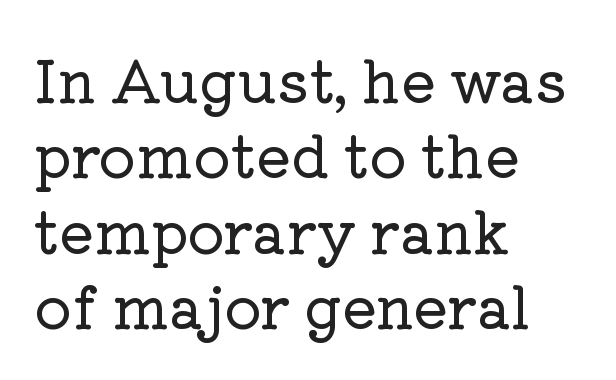
Q: Is the text italic (slanted)? A: No, it is upright.
Q: Is the typeface a serif or a sans-serif typeface? A: Serif.
Q: Is the text underlined? A: No.
Q: How is the paragraph aligned? A: Left-aligned.
Q: Is the spacing between letters normal or unusually wide? A: Normal.
Q: Is the spacing between lines tight, normal or loose? A: Normal.
Q: Width (condensed, normal, or wide)? A: Normal.
Q: Stroke contrast? A: Low.
Q: x-height? A: Medium.
Q: Monospaced? A: No.
